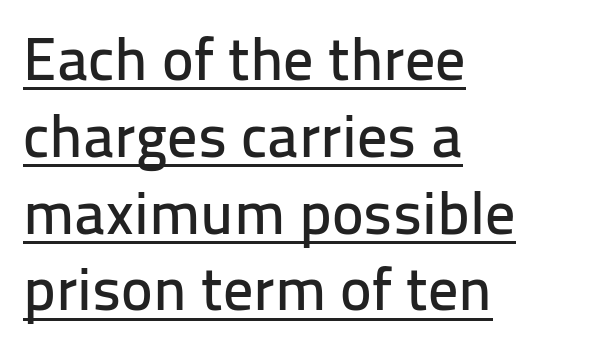
The image shows 60 px sans-serif type, upright; set left-aligned, normal line spacing (1.28x), normal letter spacing, underlined; low stroke contrast and a medium x-height.
